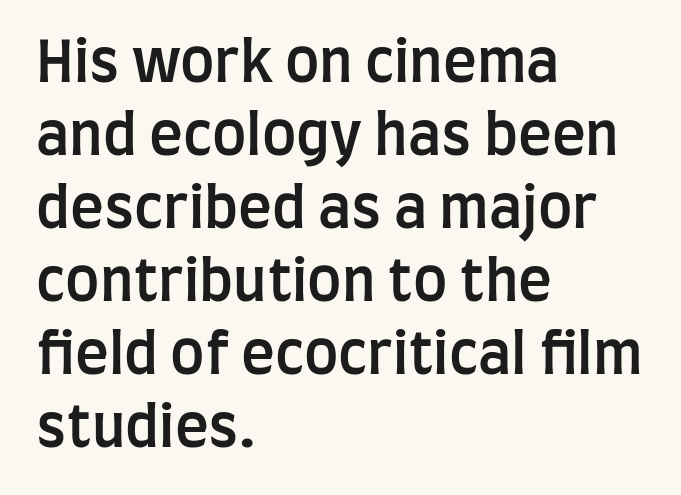
{"serif": "no", "italic": "no", "bold": "semi", "weight": "semibold", "width": "condensed", "stroke_contrast": "low", "x_height": "large", "monospaced": "no", "underline": "no", "align": "left", "line_spacing": "normal", "line_spacing_ratio": 1.28, "letter_spacing": "normal", "letter_spacing_em": 0.0, "glyph_px": 57}
